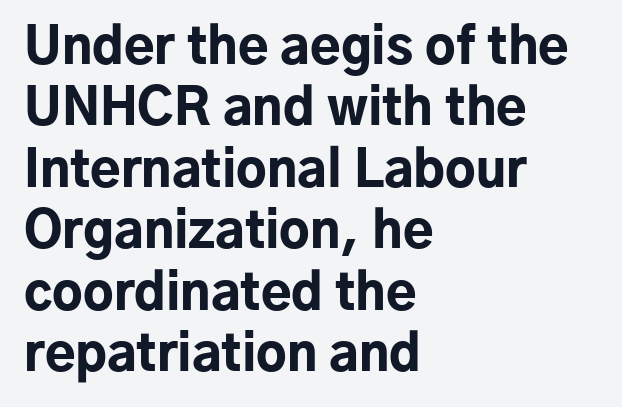
It's the straight-up-and-down kind of type. I'd describe the lettering as bold — thick and assertive. Alignment: flush left. Think of a printed novel: that variable character pitch is what you see here. The face used here is a sans, in the tradition of grotesques and geometrics. This rendering features lettering with no underline.
